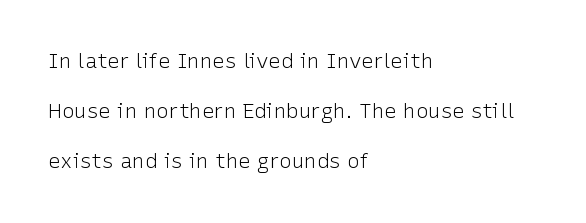
The image shows 21 px text type, upright; set left-aligned, loose line spacing (2.39x), normal letter spacing, not underlined.
